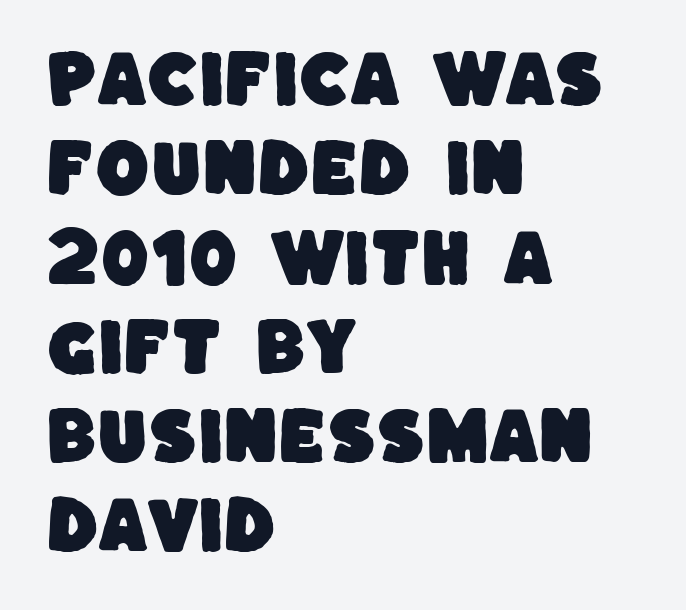
{"serif": "no", "width": "normal", "stroke_contrast": "low", "x_height": "large", "monospaced": "no", "underline": "no", "align": "left", "line_spacing": "normal", "line_spacing_ratio": 1.44, "letter_spacing": "normal", "letter_spacing_em": 0.0, "glyph_px": 62}
